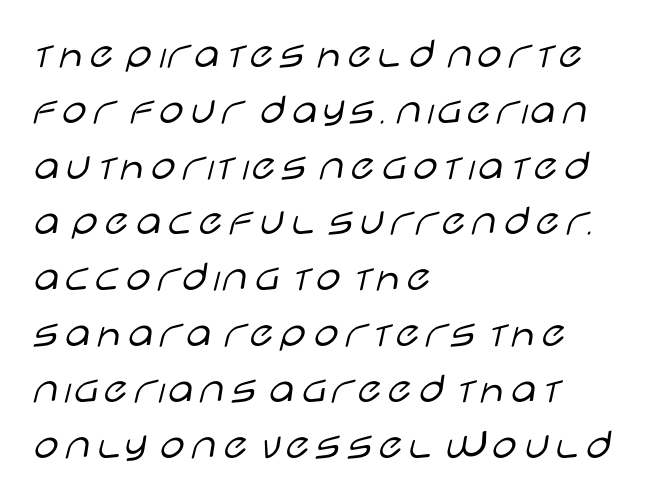
The image shows 45 px light, wide sans-serif type; set left-aligned, line spacing 1.24x, normal letter spacing, not underlined; low stroke contrast and a large x-height.
